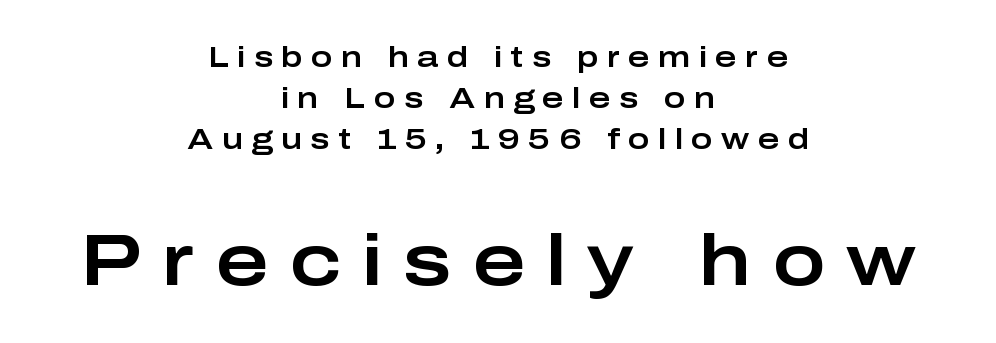
The image shows 72 px wide sans-serif type, upright; set centered, normal line spacing (1.41x), unusually wide letter spacing (+0.29 em), not underlined; the second (bottom) block is 2.48x larger; low stroke contrast and a medium x-height.
